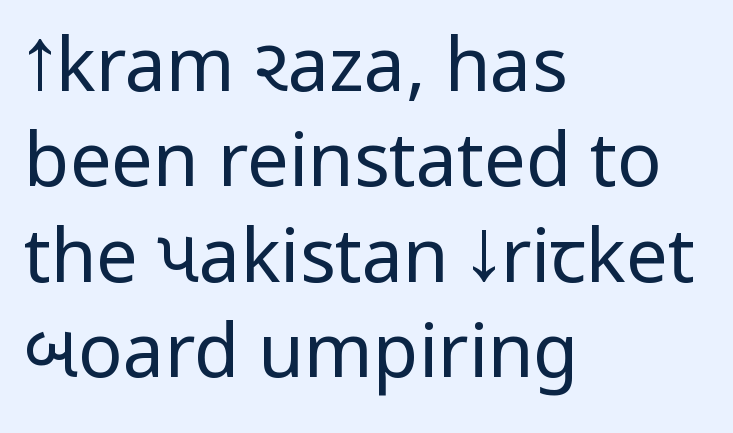
The image shows 74 px regular-weight, condensed sans-serif type, upright; set left-aligned, normal line spacing (1.29x), normal letter spacing, not underlined; low stroke contrast and a large x-height.
